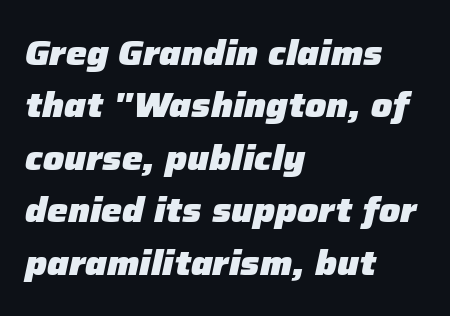
{"italic": "yes", "lean": "right", "slant_degrees": 12, "bold": "yes", "weight": "heavy", "width": "normal", "stroke_contrast": "low", "x_height": "medium", "monospaced": "no", "underline": "no", "align": "left", "line_spacing": "normal", "line_spacing_ratio": 1.5, "letter_spacing": "normal", "letter_spacing_em": 0.0, "glyph_px": 35}
